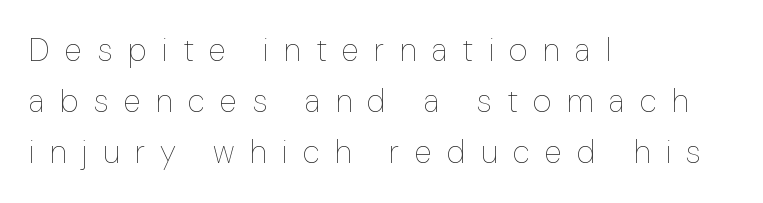
{"italic": "no", "bold": "no", "weight": "thin", "width": "normal", "stroke_contrast": "low", "x_height": "medium", "monospaced": "no", "underline": "no", "align": "left", "line_spacing": "normal", "line_spacing_ratio": 1.6, "letter_spacing": "wide", "letter_spacing_em": 0.48, "glyph_px": 32}
